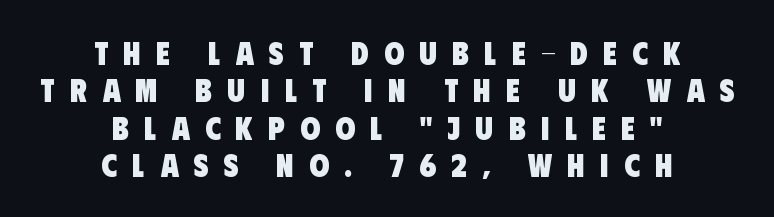
Q: Is the text bold? A: Yes.
Q: Is the typeface a serif or a sans-serif typeface? A: Sans-serif.
Q: Is the text underlined? A: No.
Q: How is the paragraph aligned? A: Centered.
Q: Is the spacing between letters normal or unusually wide? A: Unusually wide.
Q: Width (condensed, normal, or wide)? A: Condensed.
Q: Stroke contrast? A: Low.
Q: x-height? A: Large.
Q: Monospaced? A: No.
